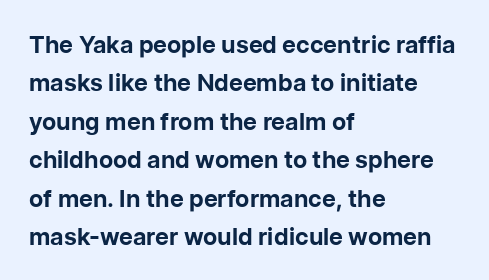
{"italic": "no", "bold": "yes", "underline": "no", "align": "left", "line_spacing": "normal", "line_spacing_ratio": 1.6, "letter_spacing": "normal", "letter_spacing_em": 0.0, "glyph_px": 24}
